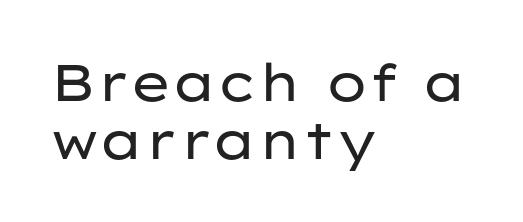
Nothing unusual about the tracking: characters are spaced as the font intends. Type without underlining. A student would call this left alignment; a typographer would say flush left, rag right. Note the varied advance widths — an 'i' is clearly narrower than an 'm'. Weight: not bold — regular or lighter.
